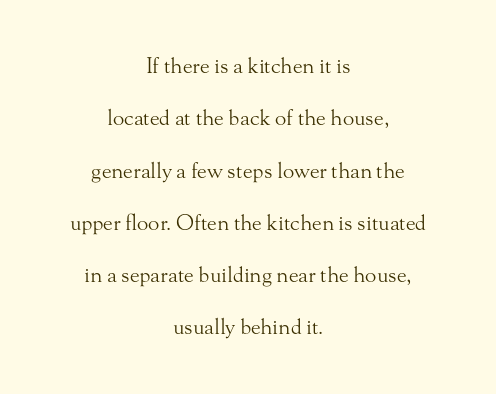
Q: Is the text bold? A: No.
Q: Is the text italic (slanted)? A: No, it is upright.
Q: Is the text underlined? A: No.
Q: How is the paragraph aligned? A: Centered.
Q: Is the spacing between letters normal or unusually wide? A: Normal.
Q: Is the spacing between lines tight, normal or loose? A: Loose.
